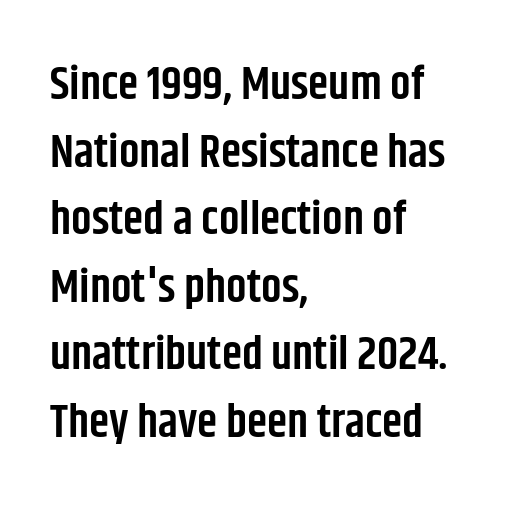
The strokes are fattened partway — semibold, not bold. Each letter keeps its own natural width here, so spacing adapts to shape. Nope, not italic — everything's standing straight. Note: no serifs on the glyphs. Clear beneath every line of the passage.
